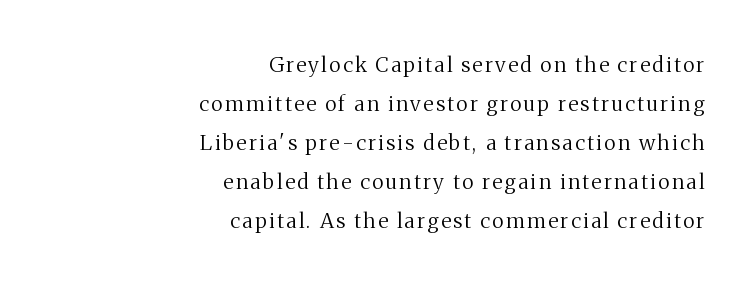
Do the letters lean? They stand straight. Caption: multi-line text, flush right, ragged left. Is the stroke heavy? The answer is a plain regular-or-lighter. Clear beneath every line of the passage.
